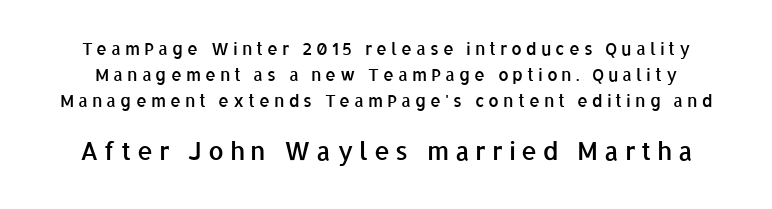
{"italic": "no", "bold": "semi", "underline": "no", "line_spacing": "normal", "line_spacing_ratio": 1.54, "letter_spacing": "wide", "letter_spacing_em": 0.23, "larger_block": "second", "size_ratio": 1.47, "glyph_px": 25}
